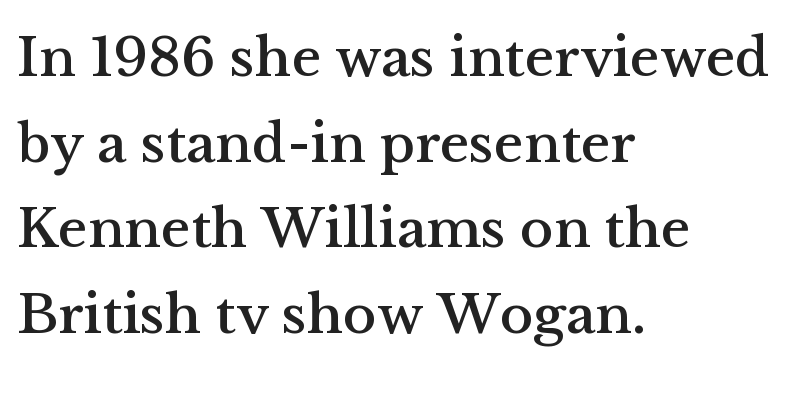
Q: Is the text italic (slanted)? A: No, it is upright.
Q: Is the typeface a serif or a sans-serif typeface? A: Serif.
Q: Is the text underlined? A: No.
Q: How is the paragraph aligned? A: Left-aligned.
Q: Is the spacing between letters normal or unusually wide? A: Normal.
Q: Is the spacing between lines tight, normal or loose? A: Normal.
Q: Width (condensed, normal, or wide)? A: Normal.
Q: Stroke contrast? A: Medium.
Q: x-height? A: Medium.
Q: Monospaced? A: No.
